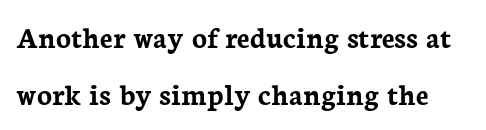
Notice how the stems are strictly vertical — no italics here. Do the characters align in a grid? No, the font is proportional. Words appear dense and cohesive because spacing is normal. Typographically, this falls in the serif category. How heavy is the stroke? Heavy — this is a bold.
